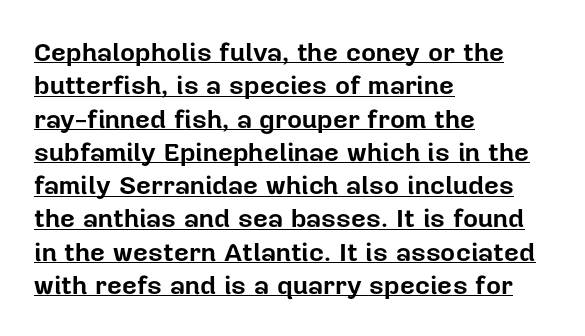
Q: Is the text bold? A: Yes.
Q: Is the text italic (slanted)? A: No, it is upright.
Q: Is the text underlined? A: Yes.
Q: How is the paragraph aligned? A: Left-aligned.
Q: Is the spacing between letters normal or unusually wide? A: Normal.
Q: Is the spacing between lines tight, normal or loose? A: Normal.
